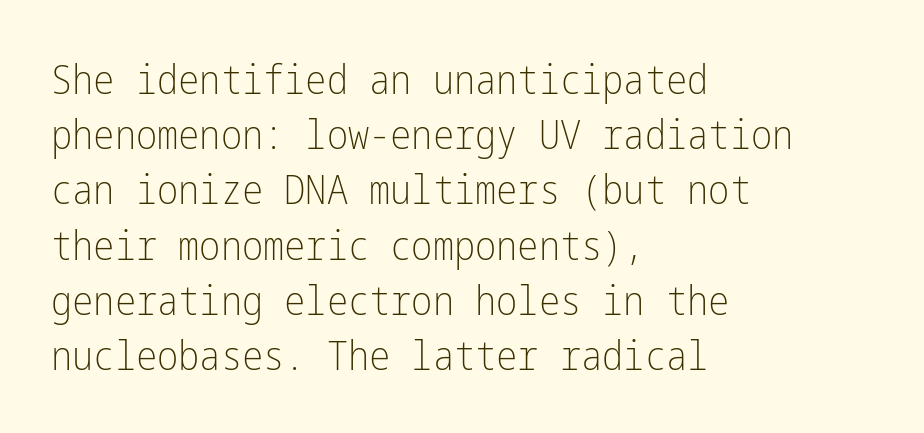
Nothing sits at the stroke ends, so this counts as sans-serif. This is the regular roman posture of the typeface. Underlining? Definitely not there. Honestly, the row spacing looks completely unremarkable. This sample uses plain, unmodified letter spacing.
